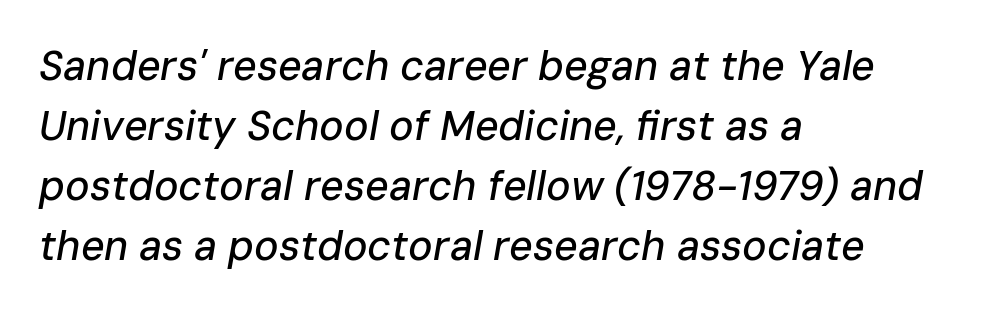
When letters slant like this, we call the style italic. Underline: absent. A student would call this left alignment; a typographer would say flush left, rag right. The rendering keeps characters at their native spacing. The line-height multiplier appears to be the usual default. You could not count columns in this text — the font is proportionally spaced.
